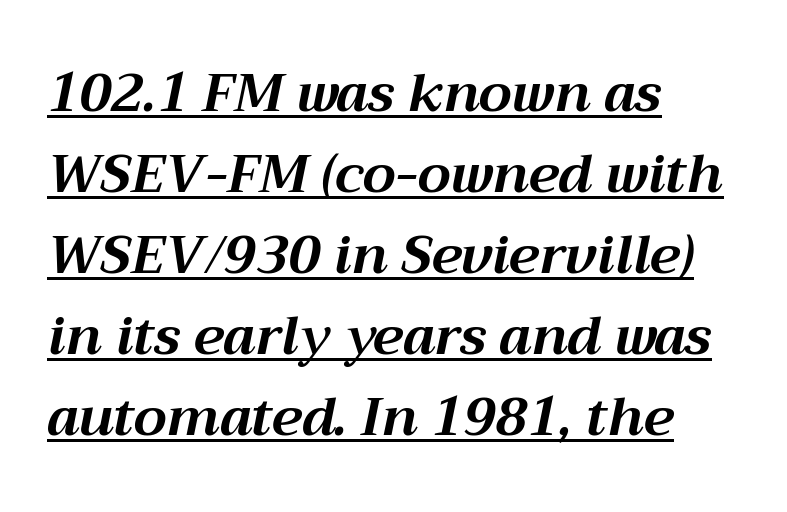
Q: Is the text bold? A: Yes.
Q: Is the text italic (slanted)? A: Yes, it leans right by about 12 degrees.
Q: Is the text underlined? A: Yes.
Q: How is the paragraph aligned? A: Left-aligned.
Q: Is the spacing between letters normal or unusually wide? A: Normal.
Q: Is the spacing between lines tight, normal or loose? A: Normal.
Q: Width (condensed, normal, or wide)? A: Normal.
Q: Stroke contrast? A: Medium.
Q: x-height? A: Medium.
Q: Monospaced? A: No.
